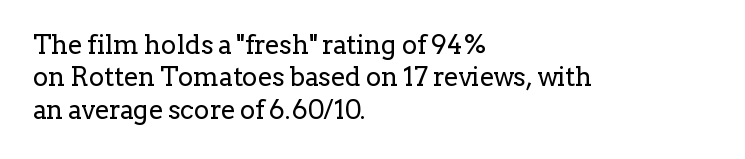
Q: Is the text bold? A: No.
Q: Is the text italic (slanted)? A: No, it is upright.
Q: Is the text underlined? A: No.
Q: How is the paragraph aligned? A: Left-aligned.
Q: Is the spacing between letters normal or unusually wide? A: Normal.
Q: Is the spacing between lines tight, normal or loose? A: Normal.
